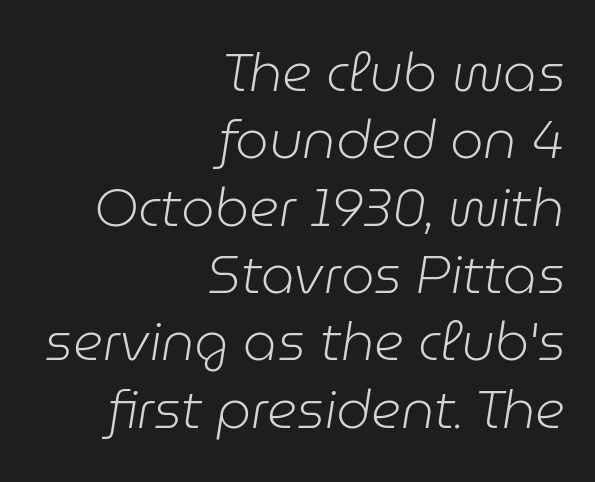
{"italic": "yes", "lean": "right", "slant_degrees": 9, "bold": "no", "weight": "light", "width": "normal", "stroke_contrast": "low", "x_height": "medium", "monospaced": "no", "underline": "no", "align": "right", "line_spacing": "normal", "line_spacing_ratio": 1.27, "letter_spacing": "normal", "letter_spacing_em": 0.0, "glyph_px": 53}
